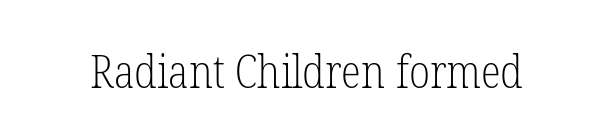
{"serif": "yes", "italic": "no", "bold": "no", "weight": "light", "width": "condensed", "stroke_contrast": "low", "x_height": "medium", "monospaced": "no", "underline": "no", "letter_spacing": "normal", "letter_spacing_em": 0.0, "glyph_px": 46}
